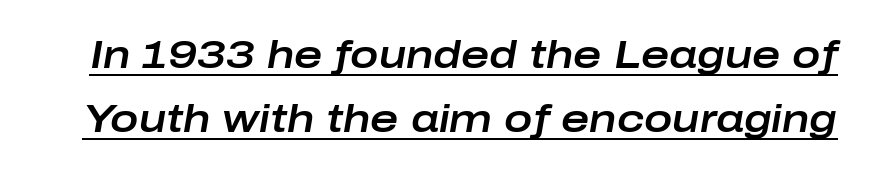
{"italic": "yes", "lean": "right", "slant_degrees": 10, "width": "wide", "stroke_contrast": "low", "x_height": "medium", "monospaced": "no", "underline": "yes", "line_spacing": "normal", "line_spacing_ratio": 1.68, "letter_spacing": "normal", "letter_spacing_em": 0.0, "glyph_px": 38}
